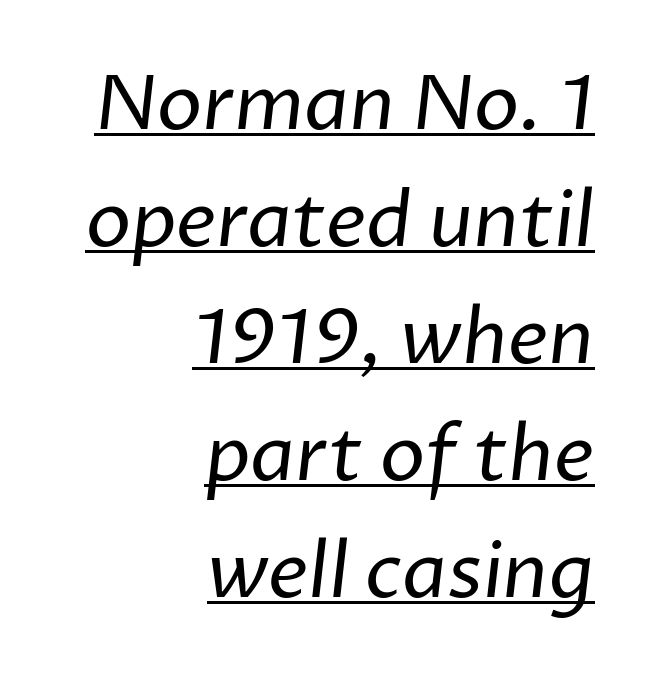
The image shows 76 px regular-weight sans-serif type; set right-aligned, normal line spacing (1.54x), normal letter spacing, underlined; low stroke contrast and a medium x-height.
